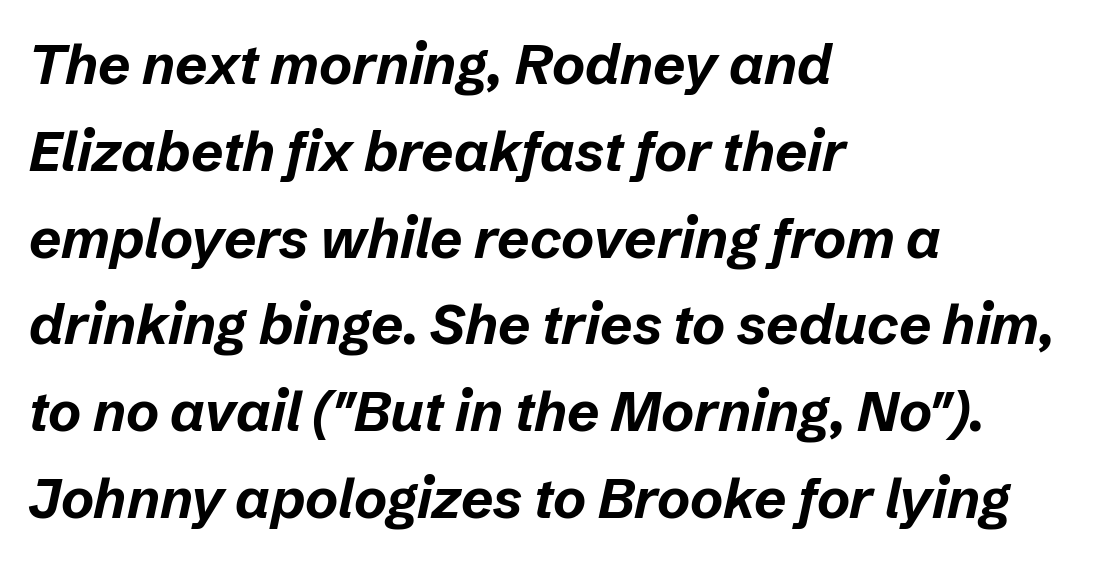
The image shows 56 px bold type, italic (leaning right); set left-aligned, normal line spacing (1.55x), normal letter spacing, not underlined; low stroke contrast and a medium x-height.
